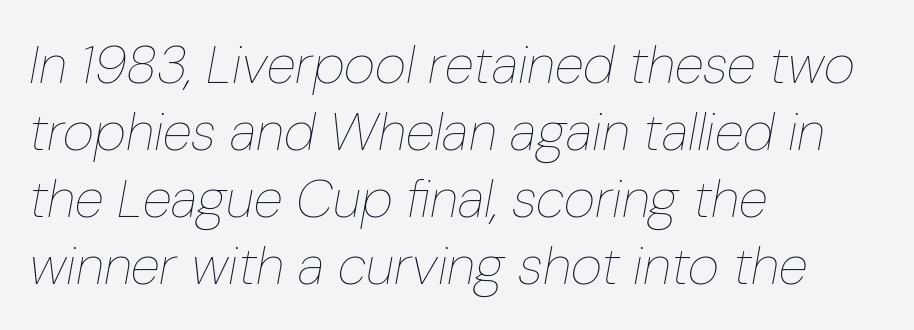
The image shows 54 px thin, condensed type, italic (leaning right); set left-aligned, line spacing 1.24x, normal letter spacing, not underlined; low stroke contrast and a medium x-height.
